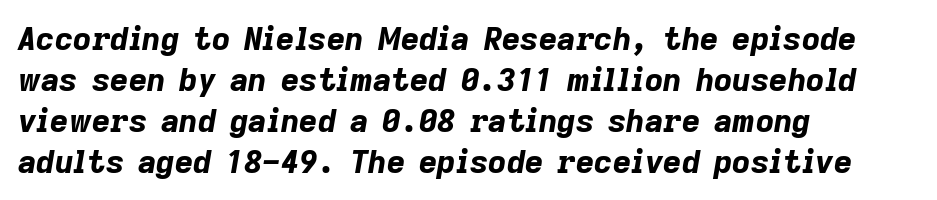
Q: Is the text bold? A: Yes.
Q: Is the text italic (slanted)? A: Yes, it leans right by about 9 degrees.
Q: Is the text underlined? A: No.
Q: How is the paragraph aligned? A: Left-aligned.
Q: Is the spacing between letters normal or unusually wide? A: Normal.
Q: Is the spacing between lines tight, normal or loose? A: Normal.
Q: Width (condensed, normal, or wide)? A: Normal.
Q: Stroke contrast? A: Low.
Q: x-height? A: Medium.
Q: Monospaced? A: No.
